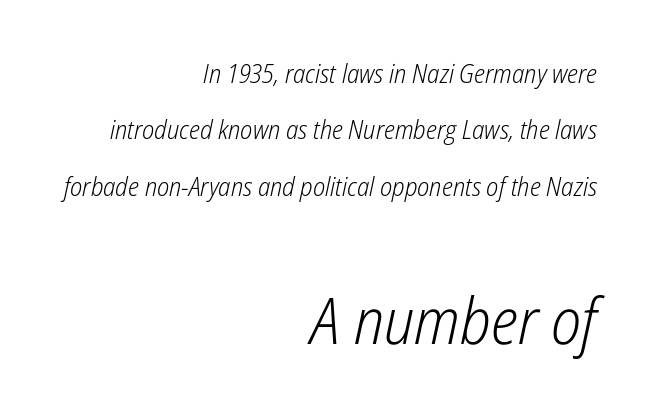
{"italic": "yes", "lean": "right", "slant_degrees": 12, "bold": "no", "weight": "light", "width": "condensed", "stroke_contrast": "low", "x_height": "medium", "monospaced": "no", "underline": "no", "align": "right", "line_spacing": "loose", "line_spacing_ratio": 2.17, "letter_spacing": "normal", "letter_spacing_em": 0.0, "larger_block": "second", "size_ratio": 2.46, "glyph_px": 64}
